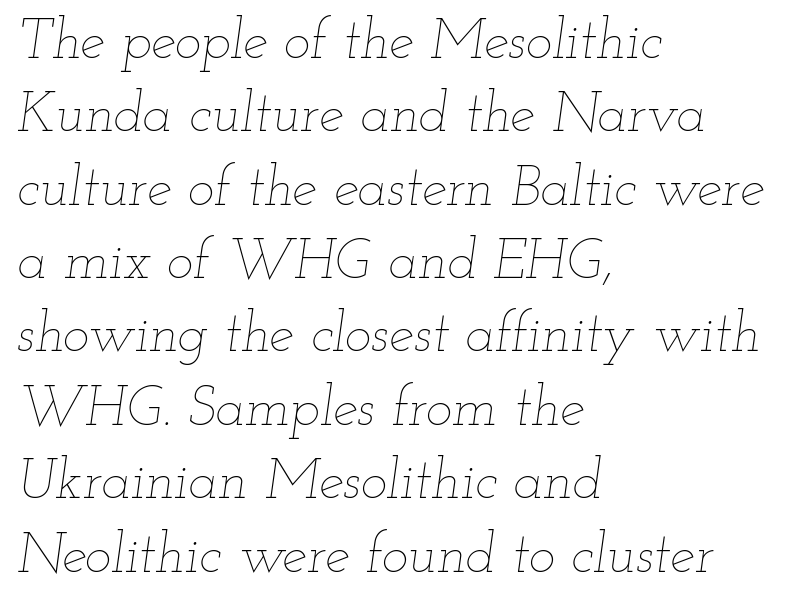
The image shows 56 px thin, wide type, italic (leaning right); set left-aligned, normal line spacing (1.31x), normal letter spacing, not underlined; low stroke contrast and a small x-height.
